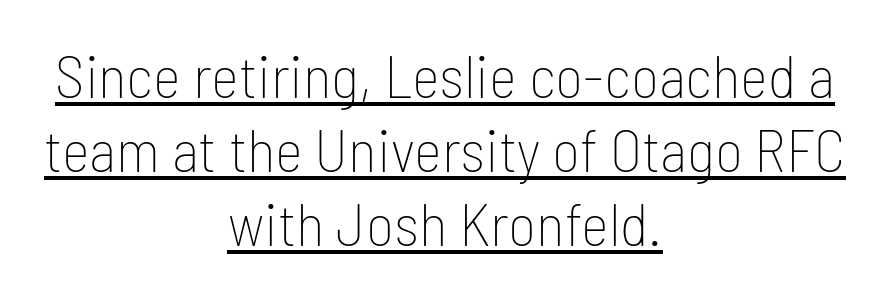
This is not heavy type; no bold has been used. In designer terms, the underline attribute is active on this setting. You can tell it's not italic because the verticals are truly vertical. One-word summary of the alignment: center.
